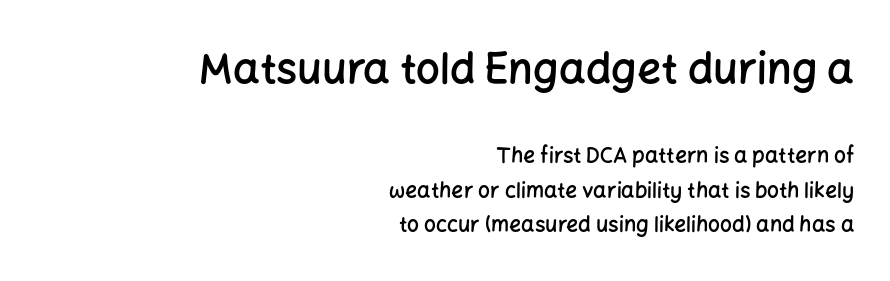
Q: Is the text bold? A: Semi-bold.
Q: Is the text italic (slanted)? A: No, it is upright.
Q: Is the typeface a serif or a sans-serif typeface? A: Sans-serif.
Q: Is the text underlined? A: No.
Q: How is the paragraph aligned? A: Right-aligned.
Q: Is the spacing between letters normal or unusually wide? A: Normal.
Q: Is the spacing between lines tight, normal or loose? A: Normal.
Q: Which block of text is set in a larger size, the first (top) or the second (bottom)? A: The first (top) one.
Q: Width (condensed, normal, or wide)? A: Normal.
Q: Stroke contrast? A: Low.
Q: x-height? A: Medium.
Q: Monospaced? A: No.
